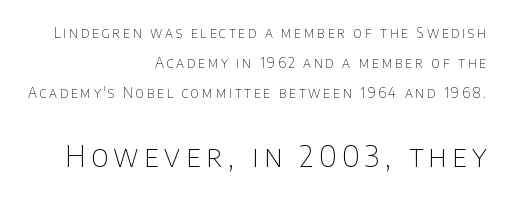
Notice how the passage keeps a crisp vertical edge on the right only. A clean baseline with only descenders dipping below it. The emphasis by scale lands on block number two, below. Serif or sans? Sans — the stroke terminals are bare. Is the stroke heavy? The answer is a plain regular-or-lighter.
